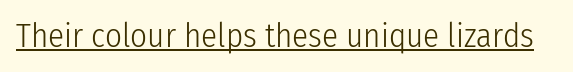
{"serif": "no", "italic": "no", "bold": "no", "weight": "light", "width": "condensed", "stroke_contrast": "low", "x_height": "medium", "monospaced": "no", "underline": "yes", "letter_spacing": "normal", "letter_spacing_em": 0.0, "glyph_px": 33}
